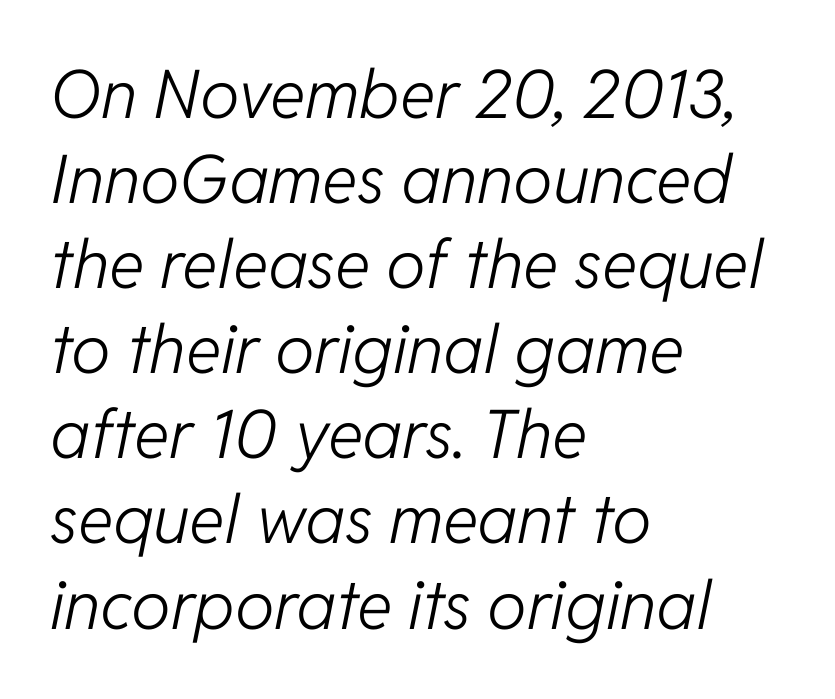
{"italic": "yes", "lean": "right", "slant_degrees": 11, "bold": "no", "weight": "light", "width": "normal", "stroke_contrast": "low", "x_height": "medium", "monospaced": "no", "underline": "no", "align": "left", "line_spacing": "normal", "line_spacing_ratio": 1.27, "letter_spacing": "normal", "letter_spacing_em": 0.0, "glyph_px": 67}
